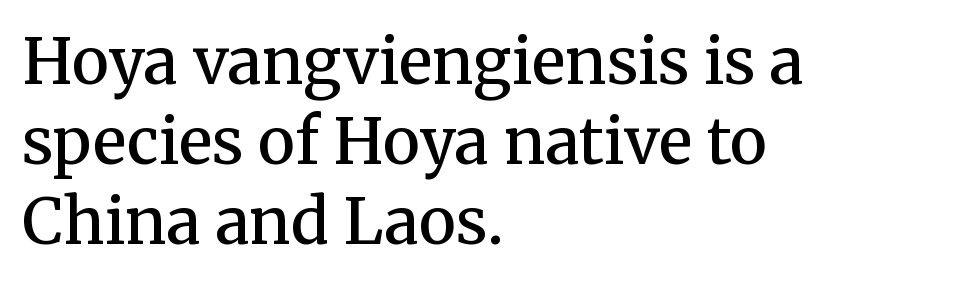
The image shows 63 px semibold serif type, upright; set left-aligned, normal line spacing (1.27x), normal letter spacing, not underlined; medium stroke contrast and a medium x-height.
